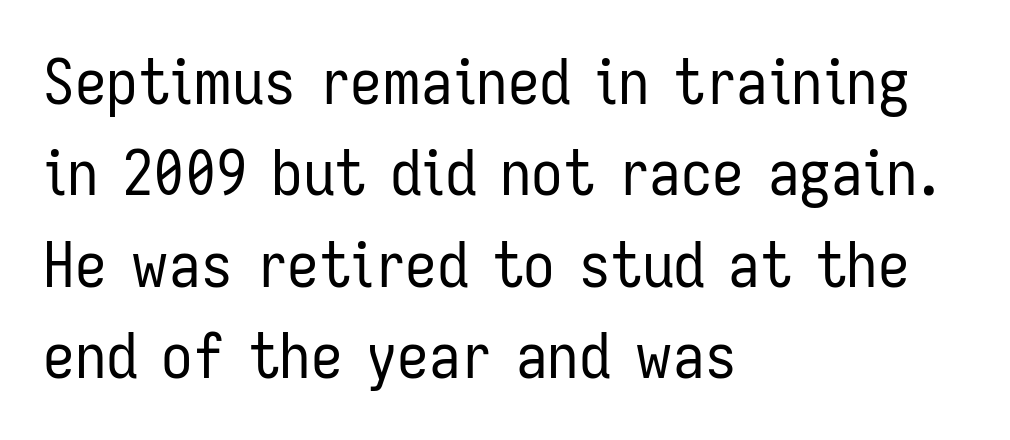
Q: Is the text bold? A: No.
Q: Is the text italic (slanted)? A: No, it is upright.
Q: Is the typeface a serif or a sans-serif typeface? A: Sans-serif.
Q: Is the text underlined? A: No.
Q: How is the paragraph aligned? A: Left-aligned.
Q: Is the spacing between letters normal or unusually wide? A: Normal.
Q: Is the spacing between lines tight, normal or loose? A: Normal.
Q: Width (condensed, normal, or wide)? A: Condensed.
Q: Stroke contrast? A: Low.
Q: x-height? A: Medium.
Q: Monospaced? A: No.
